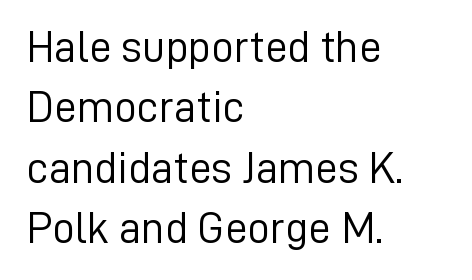
Note: no serifs on the glyphs. This sample has the flowing, uneven cadence of proportional lettering. A typesetter would call this zero additional tracking. Just letters on the line, the space beneath them empty. Summary of weight: not heavy and not bold.
